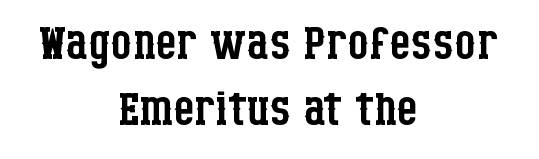
Q: Is the text bold? A: No.
Q: Is the text italic (slanted)? A: No, it is upright.
Q: Is the typeface a serif or a sans-serif typeface? A: Serif.
Q: Is the text underlined? A: No.
Q: How is the paragraph aligned? A: Centered.
Q: Is the spacing between letters normal or unusually wide? A: Normal.
Q: Is the spacing between lines tight, normal or loose? A: Tight.
Q: Width (condensed, normal, or wide)? A: Condensed.
Q: Stroke contrast? A: Low.
Q: x-height? A: Large.
Q: Monospaced? A: No.
